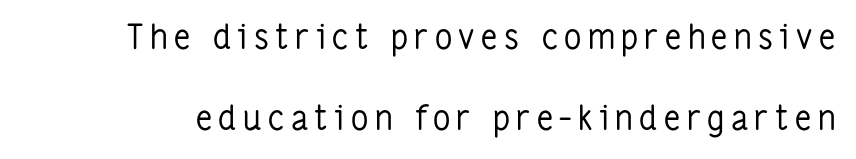
{"serif": "no", "italic": "no", "bold": "no", "weight": "regular", "width": "condensed", "stroke_contrast": "low", "x_height": "medium", "monospaced": "no", "underline": "no", "line_spacing": "loose", "line_spacing_ratio": 2.39, "glyph_px": 34}
